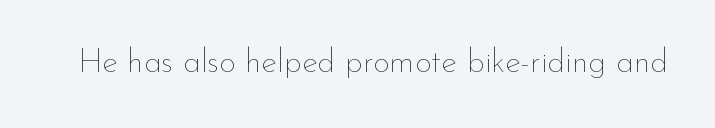
The zone under the glyphs is completely vacant. The passage shown has conventional tracking throughout. The strokes carry an ordinary text weight at most. Designer's note — italics off, roman on.
